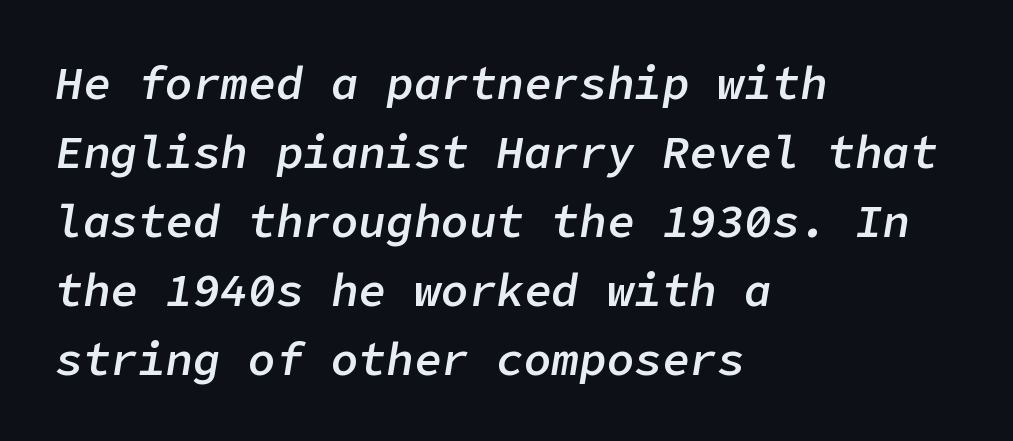
The image shows 46 px semibold type, italic (leaning right); set left-aligned, normal line spacing (1.5x), normal letter spacing, not underlined; low stroke contrast and a medium x-height.
